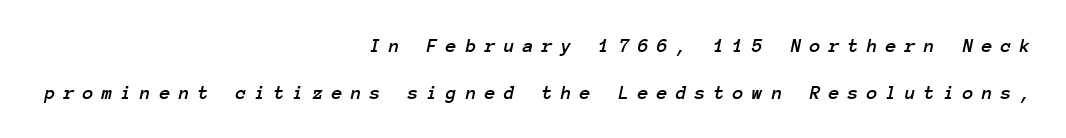
{"italic": "yes", "lean": "right", "slant_degrees": 12, "underline": "no", "align": "right", "line_spacing": "loose", "line_spacing_ratio": 2.33, "letter_spacing": "wide", "letter_spacing_em": 0.41, "glyph_px": 20}
